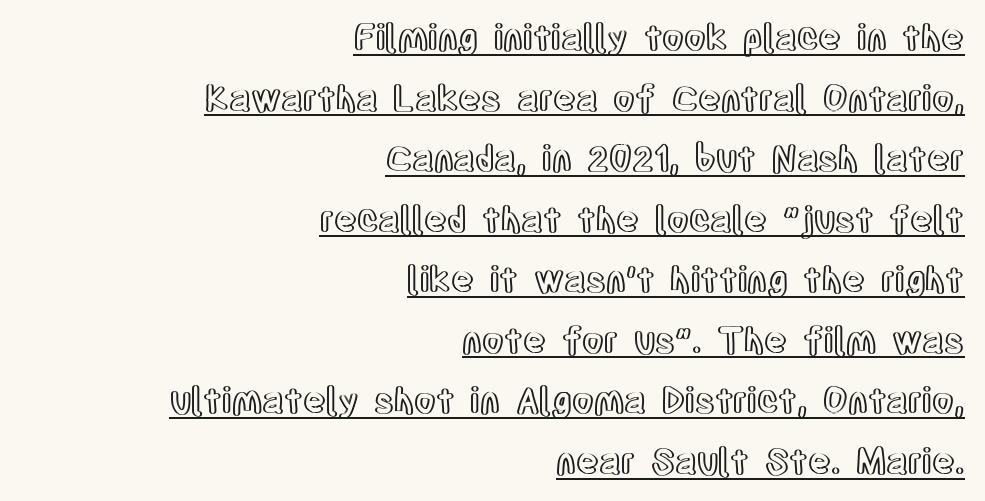
Q: Is the text italic (slanted)? A: No, it is upright.
Q: Is the text underlined? A: Yes.
Q: How is the paragraph aligned? A: Right-aligned.
Q: Is the spacing between letters normal or unusually wide? A: Normal.
Q: Width (condensed, normal, or wide)? A: Condensed.
Q: x-height? A: Large.
Q: Monospaced? A: No.
